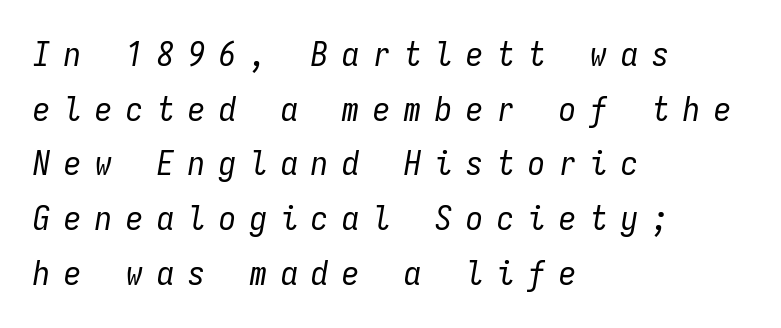
Q: Is the text bold? A: No.
Q: Is the text italic (slanted)? A: Yes, it leans right by about 9 degrees.
Q: Is the text underlined? A: No.
Q: How is the paragraph aligned? A: Left-aligned.
Q: Is the spacing between letters normal or unusually wide? A: Unusually wide.
Q: Is the spacing between lines tight, normal or loose? A: Normal.
Q: Width (condensed, normal, or wide)? A: Condensed.
Q: Stroke contrast? A: Low.
Q: x-height? A: Medium.
Q: Monospaced? A: Yes.
